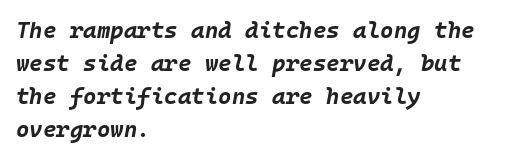
Regarding leading, the lines here are spaced in the standard way. The space beneath each line is pristine and unruled. The glyphs look as if they've been sheared to an angle. What stands out about the letter spacing? Nothing — it is the standard amount. The setting favours the left margin, as ordinary paragraphs usually do.
